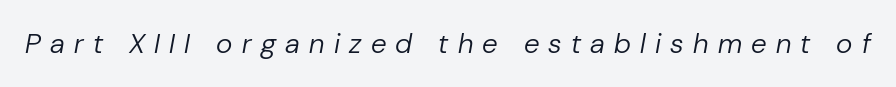
Q: Is the text bold? A: No.
Q: Is the text italic (slanted)? A: Yes, it leans right by about 10 degrees.
Q: Is the text underlined? A: No.
Q: Is the spacing between letters normal or unusually wide? A: Unusually wide.
Q: Width (condensed, normal, or wide)? A: Normal.
Q: Stroke contrast? A: Low.
Q: x-height? A: Medium.
Q: Monospaced? A: No.
